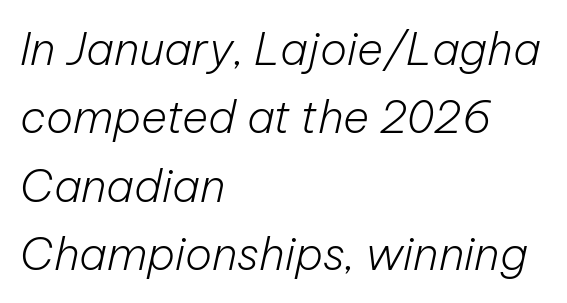
{"italic": "yes", "lean": "right", "slant_degrees": 12, "bold": "no", "weight": "light", "width": "normal", "stroke_contrast": "low", "x_height": "medium", "monospaced": "no", "underline": "no", "align": "left", "line_spacing": "normal", "line_spacing_ratio": 1.52, "letter_spacing": "normal", "letter_spacing_em": 0.0, "glyph_px": 45}
